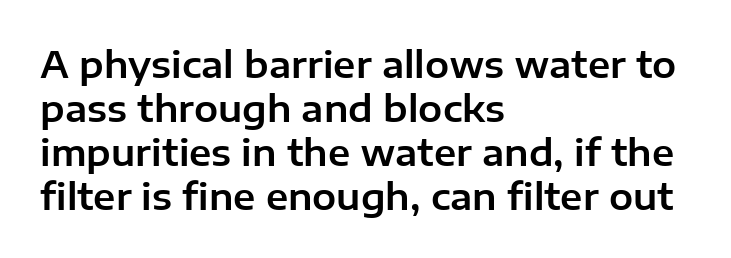
Serifs: no, the terminals of the letterforms are clean. Each letter keeps its own natural width here, so spacing adapts to shape. Check under the words: just untouched page. The setting favours the left margin, as ordinary paragraphs usually do.
